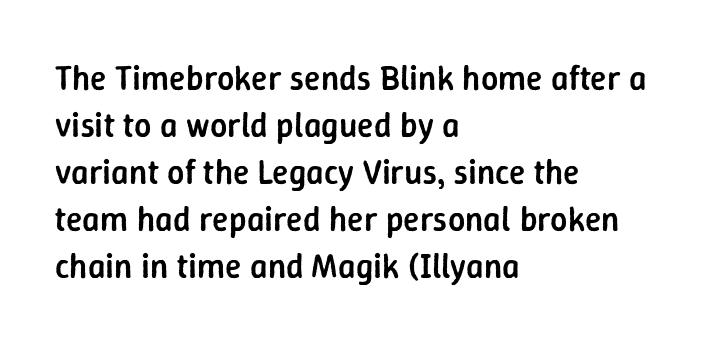
The image shows 34 px semibold sans-serif type, upright; set left-aligned, normal line spacing (1.38x), normal letter spacing, not underlined; low stroke contrast and a medium x-height.
